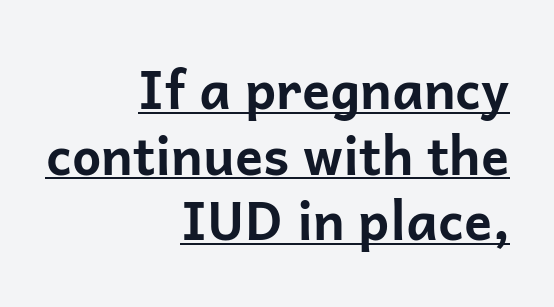
The image shows 52 px bold sans-serif type, upright; set right-aligned, normal line spacing (1.26x), normal letter spacing, underlined; low stroke contrast and a medium x-height.
